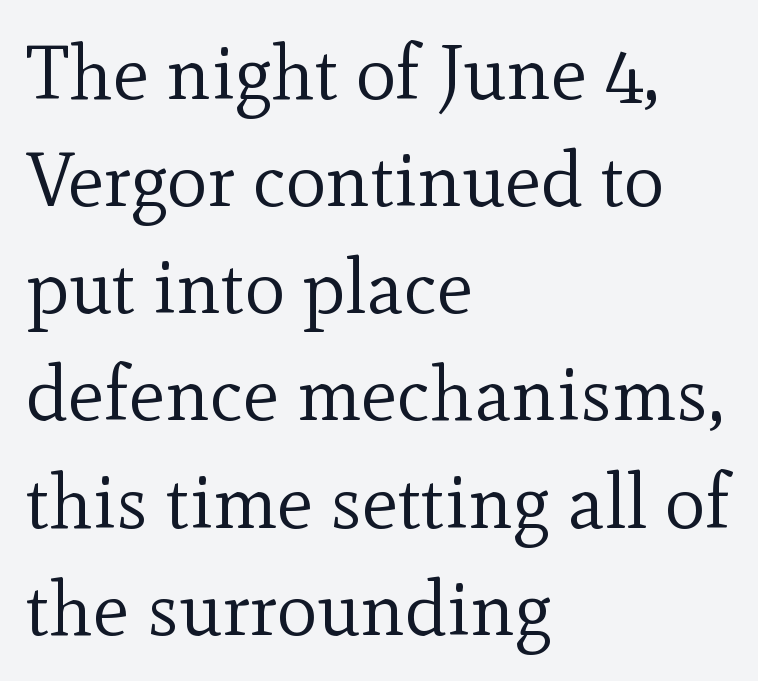
Q: Is the text bold? A: No.
Q: Is the text italic (slanted)? A: No, it is upright.
Q: Is the typeface a serif or a sans-serif typeface? A: Serif.
Q: Is the text underlined? A: No.
Q: How is the paragraph aligned? A: Left-aligned.
Q: Is the spacing between letters normal or unusually wide? A: Normal.
Q: Is the spacing between lines tight, normal or loose? A: Normal.
Q: Width (condensed, normal, or wide)? A: Normal.
Q: x-height? A: Small.
Q: Monospaced? A: No.
